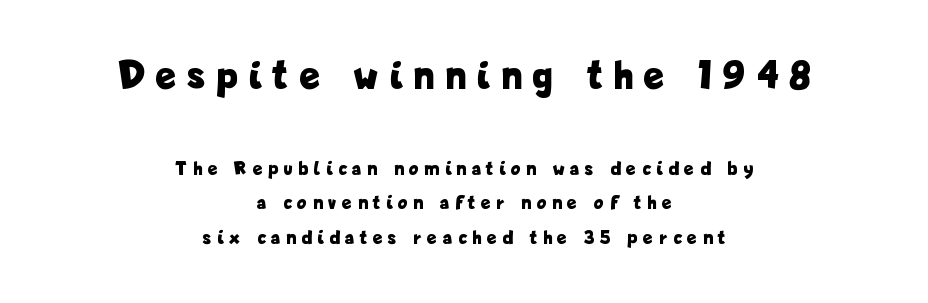
{"serif": "no", "italic": "no", "bold": "yes", "weight": "bold", "width": "condensed", "stroke_contrast": "low", "x_height": "medium", "monospaced": "no", "underline": "no", "align": "center", "line_spacing_ratio": 1.73, "letter_spacing": "wide", "letter_spacing_em": 0.31, "larger_block": "first", "size_ratio": 2.05, "glyph_px": 41}
